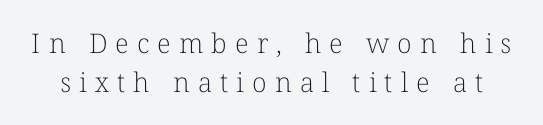
Q: Is the text bold? A: No.
Q: Is the text italic (slanted)? A: No, it is upright.
Q: Is the text underlined? A: No.
Q: Is the spacing between letters normal or unusually wide? A: Unusually wide.
Q: Is the spacing between lines tight, normal or loose? A: Normal.
